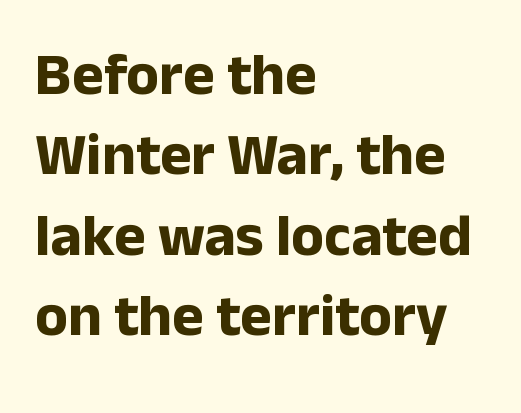
Q: Is the text bold? A: Yes.
Q: Is the text italic (slanted)? A: No, it is upright.
Q: Is the typeface a serif or a sans-serif typeface? A: Sans-serif.
Q: Is the text underlined? A: No.
Q: How is the paragraph aligned? A: Left-aligned.
Q: Is the spacing between letters normal or unusually wide? A: Normal.
Q: Is the spacing between lines tight, normal or loose? A: Normal.
Q: Width (condensed, normal, or wide)? A: Normal.
Q: Stroke contrast? A: Low.
Q: x-height? A: Medium.
Q: Monospaced? A: No.
